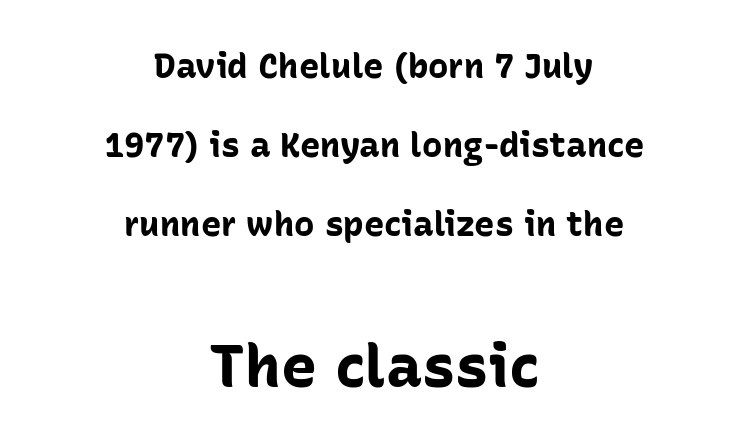
The image shows 60 px bold sans-serif type, upright; set centered, loose line spacing (2.32x), normal letter spacing, not underlined; the second (bottom) block is 1.76x larger; low stroke contrast and a medium x-height.
